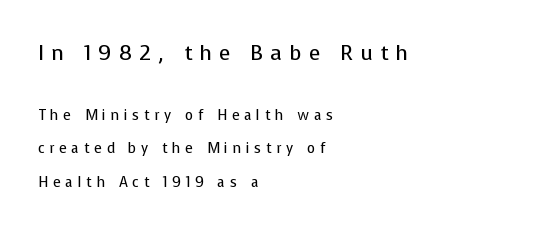
Q: Is the text bold? A: No.
Q: Is the text italic (slanted)? A: No, it is upright.
Q: Is the text underlined? A: No.
Q: How is the paragraph aligned? A: Left-aligned.
Q: Is the spacing between letters normal or unusually wide? A: Unusually wide.
Q: Is the spacing between lines tight, normal or loose? A: Loose.
Q: Which block of text is set in a larger size, the first (top) or the second (bottom)? A: The first (top) one.
